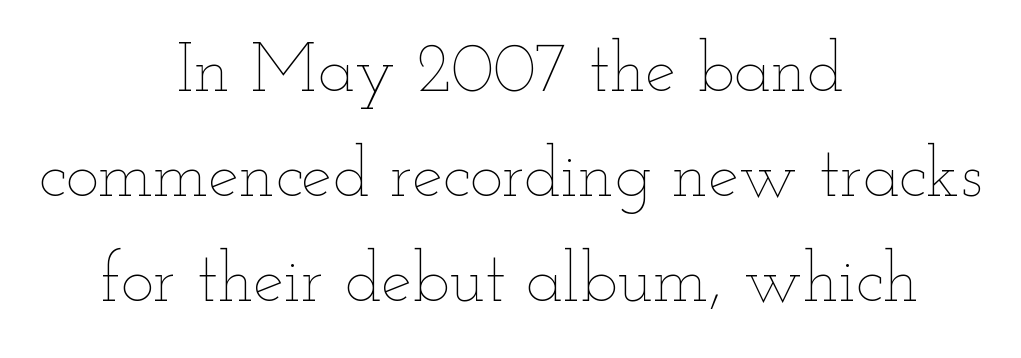
{"italic": "no", "bold": "no", "weight": "thin", "width": "wide", "stroke_contrast": "low", "x_height": "small", "monospaced": "no", "underline": "no", "align": "center", "line_spacing": "normal", "line_spacing_ratio": 1.52, "letter_spacing": "normal", "letter_spacing_em": 0.0, "glyph_px": 69}
